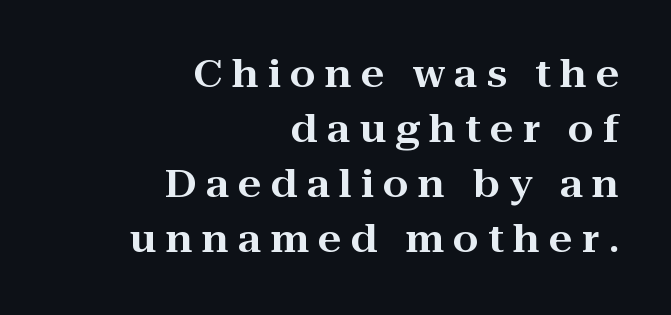
Q: Is the text italic (slanted)? A: No, it is upright.
Q: Is the typeface a serif or a sans-serif typeface? A: Serif.
Q: Is the text underlined? A: No.
Q: How is the paragraph aligned? A: Right-aligned.
Q: Is the spacing between letters normal or unusually wide? A: Unusually wide.
Q: Is the spacing between lines tight, normal or loose? A: Normal.
Q: Width (condensed, normal, or wide)? A: Wide.
Q: Stroke contrast? A: High.
Q: x-height? A: Medium.
Q: Monospaced? A: No.
